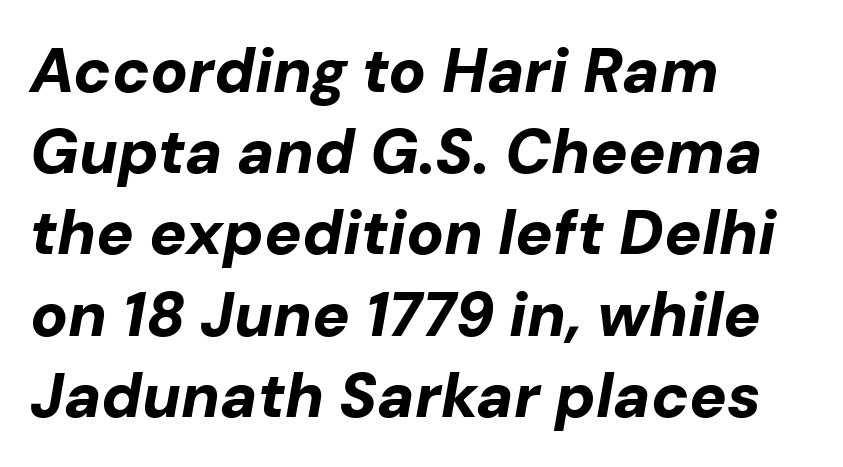
Q: Is the text bold? A: Yes.
Q: Is the text italic (slanted)? A: Yes, it leans right by about 10 degrees.
Q: Is the text underlined? A: No.
Q: How is the paragraph aligned? A: Left-aligned.
Q: Is the spacing between letters normal or unusually wide? A: Normal.
Q: Is the spacing between lines tight, normal or loose? A: Normal.
Q: Width (condensed, normal, or wide)? A: Normal.
Q: Stroke contrast? A: Low.
Q: x-height? A: Medium.
Q: Monospaced? A: No.
